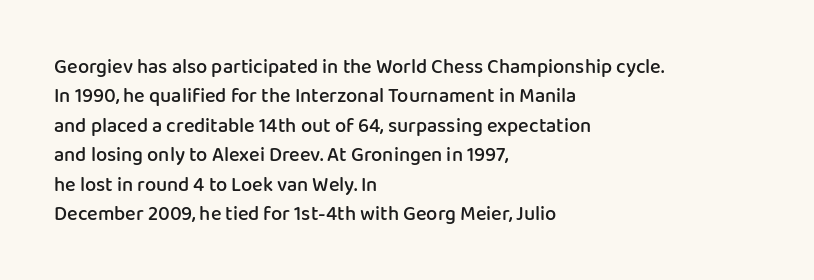
Q: Is the text bold? A: Semi-bold.
Q: Is the text italic (slanted)? A: No, it is upright.
Q: Is the text underlined? A: No.
Q: How is the paragraph aligned? A: Left-aligned.
Q: Is the spacing between letters normal or unusually wide? A: Normal.
Q: Is the spacing between lines tight, normal or loose? A: Normal.
